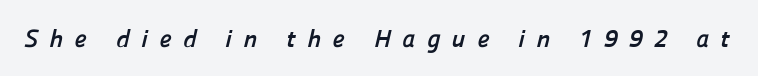
The image shows 25 px bold type; set unusually wide letter spacing (+0.46 em), not underlined.
